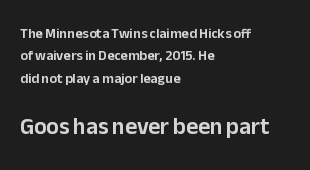
{"italic": "no", "underline": "no", "align": "left", "line_spacing": "normal", "line_spacing_ratio": 1.59, "letter_spacing": "normal", "letter_spacing_em": 0.0, "larger_block": "second", "size_ratio": 1.64, "glyph_px": 23}
